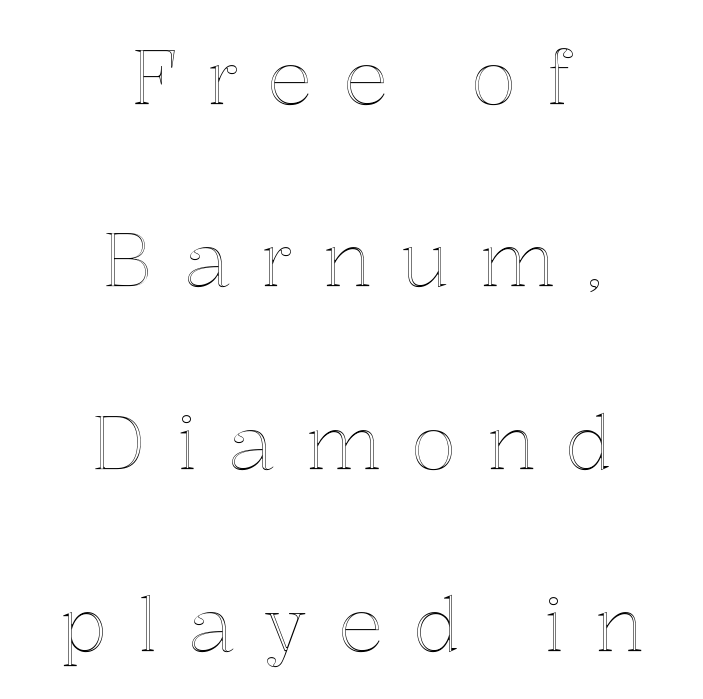
The image shows 76 px text type, upright; set centered, loose line spacing (2.4x), unusually wide letter spacing (+0.39 em), not underlined; a medium x-height.
